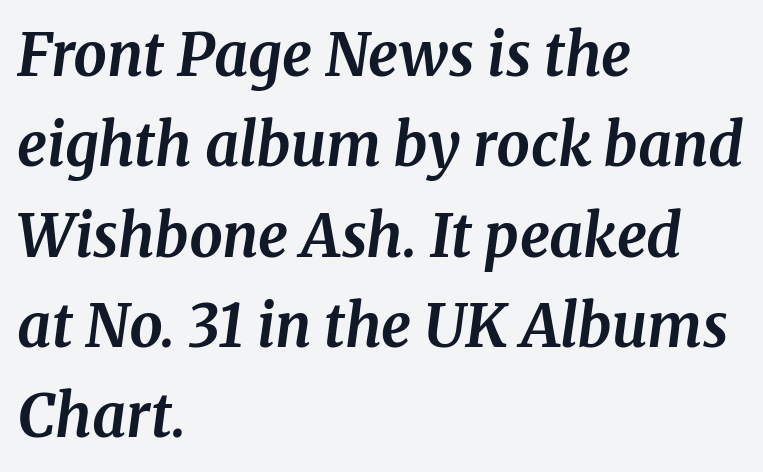
Quick note: italic. Classification — serif. The typesetter chose a ragged-right arrangement here. The rendering uses natural spacing where letterforms have individual widths. The gaps between neighbouring characters are ordinary and unremarkable.
